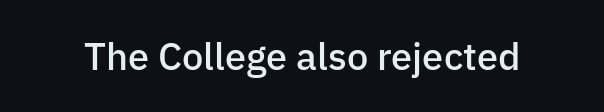
The image shows 38 px semibold sans-serif type, upright; set normal letter spacing, not underlined; low stroke contrast and a medium x-height.
